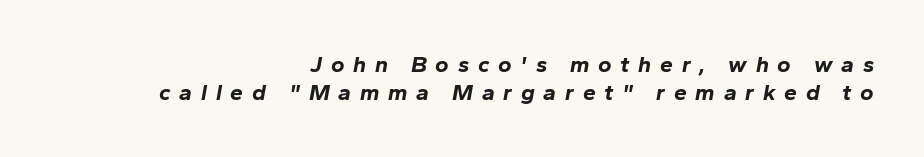
{"italic": "yes", "lean": "right", "slant_degrees": 10, "bold": "yes", "underline": "no", "align": "right", "line_spacing_ratio": 1.23, "letter_spacing": "wide", "letter_spacing_em": 0.38, "glyph_px": 23}
